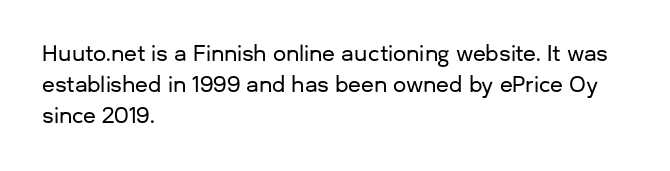
{"italic": "no", "underline": "no", "align": "left", "line_spacing": "normal", "line_spacing_ratio": 1.47, "letter_spacing": "normal", "letter_spacing_em": 0.0, "glyph_px": 21}
